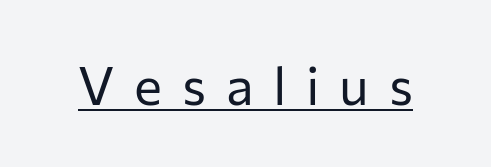
The image shows 53 px regular-weight sans-serif type, upright; set unusually wide letter spacing (+0.37 em), underlined; low stroke contrast and a medium x-height.
